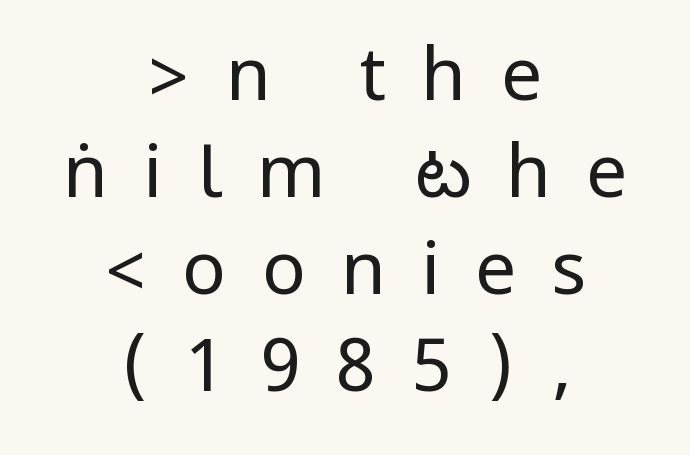
Q: Is the text bold? A: No.
Q: Is the text italic (slanted)? A: No, it is upright.
Q: Is the typeface a serif or a sans-serif typeface? A: Sans-serif.
Q: Is the text underlined? A: No.
Q: How is the paragraph aligned? A: Centered.
Q: Is the spacing between letters normal or unusually wide? A: Unusually wide.
Q: Is the spacing between lines tight, normal or loose? A: Normal.
Q: Width (condensed, normal, or wide)? A: Condensed.
Q: Stroke contrast? A: Low.
